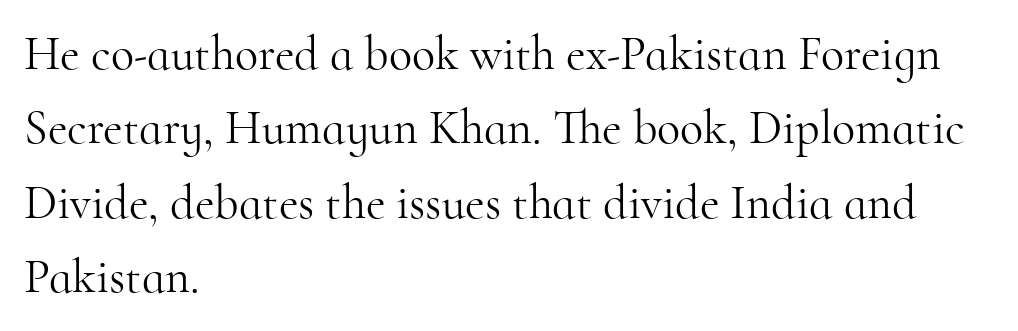
The image shows 48 px light serif type, upright; set left-aligned, normal line spacing (1.55x), normal letter spacing, not underlined; high stroke contrast and a small x-height.
